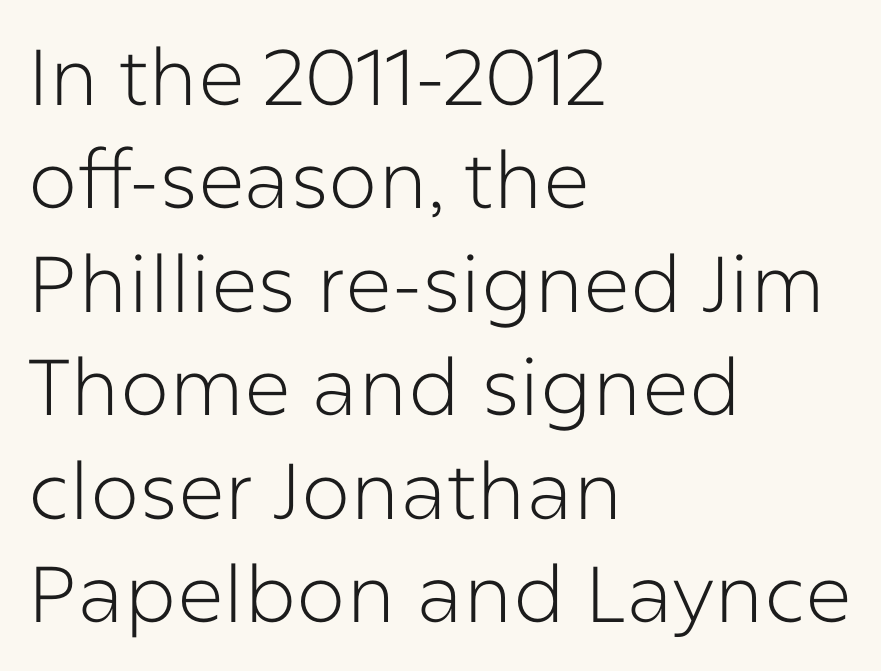
The image shows 79 px light sans-serif type, upright; set left-aligned, normal line spacing (1.31x), normal letter spacing, not underlined; low stroke contrast and a medium x-height.
